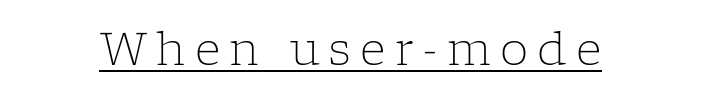
The image shows 45 px light serif type, upright; set unusually wide letter spacing (+0.2 em), underlined; low stroke contrast and a medium x-height.
